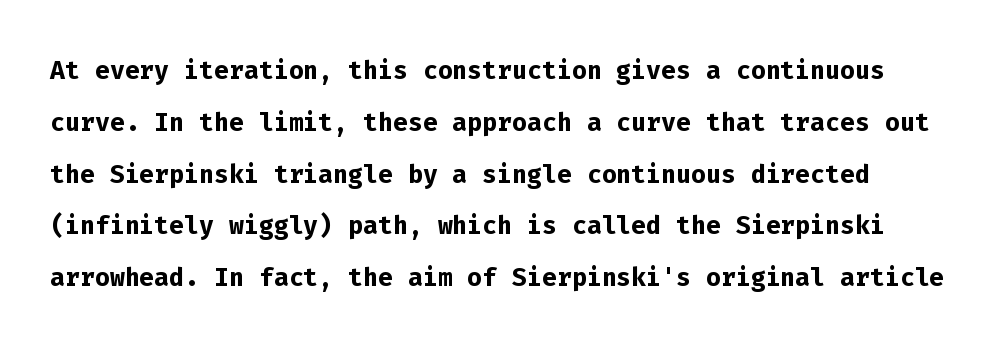
A full-strength bold gives these letters their thick strokes. Rule under the text: the space is simply empty. Tracking here is standard; glyphs follow each other at the usual distance. What kind of face is this? One without serifs — a sans. Fixed-width glyphs throughout — classic coding-font behaviour.
